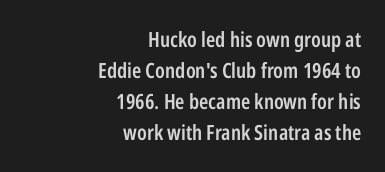
The image shows 21 px text type, upright; set right-aligned, normal line spacing (1.48x), normal letter spacing, not underlined.
